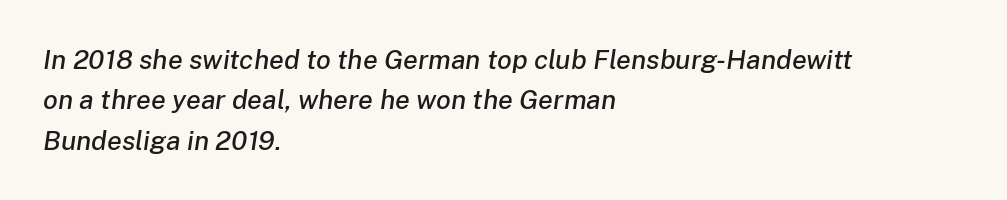
Q: Is the text italic (slanted)? A: Yes, it leans right by about 8 degrees.
Q: Is the text underlined? A: No.
Q: How is the paragraph aligned? A: Left-aligned.
Q: Is the spacing between letters normal or unusually wide? A: Normal.
Q: Is the spacing between lines tight, normal or loose? A: Normal.
